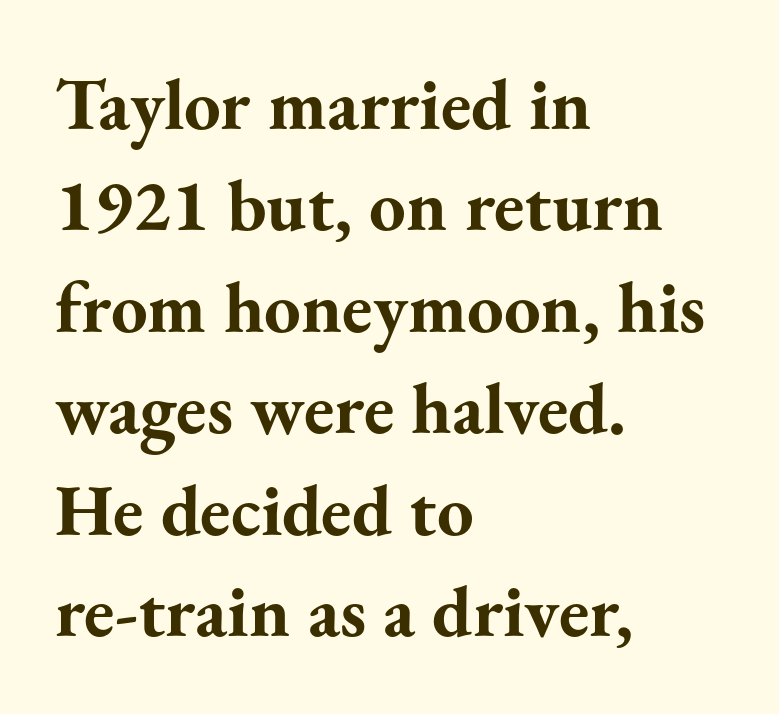
Q: Is the text bold? A: Yes.
Q: Is the text italic (slanted)? A: No, it is upright.
Q: Is the typeface a serif or a sans-serif typeface? A: Serif.
Q: Is the text underlined? A: No.
Q: How is the paragraph aligned? A: Left-aligned.
Q: Is the spacing between letters normal or unusually wide? A: Normal.
Q: Is the spacing between lines tight, normal or loose? A: Normal.
Q: Width (condensed, normal, or wide)? A: Normal.
Q: Stroke contrast? A: Medium.
Q: x-height? A: Small.
Q: Monospaced? A: No.
